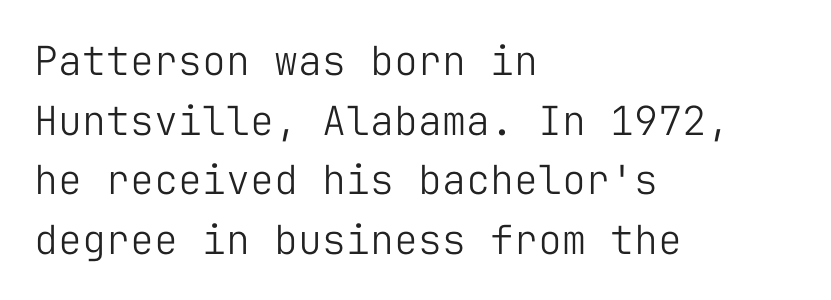
The image shows 40 px light sans-serif type, upright, monospaced; set left-aligned, normal line spacing (1.49x), normal letter spacing, not underlined; low stroke contrast and a medium x-height.
